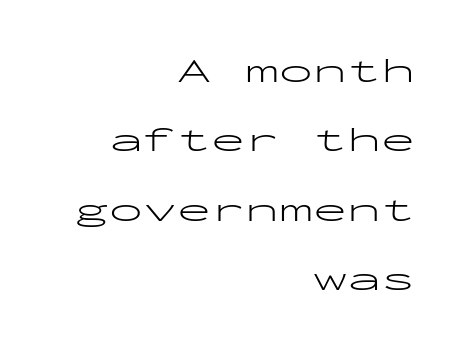
{"serif": "no", "italic": "no", "bold": "no", "weight": "light", "width": "wide", "stroke_contrast": "low", "x_height": "medium", "monospaced": "yes", "underline": "no", "align": "right", "line_spacing": "loose", "line_spacing_ratio": 2.04, "letter_spacing": "normal", "letter_spacing_em": 0.0, "glyph_px": 34}
